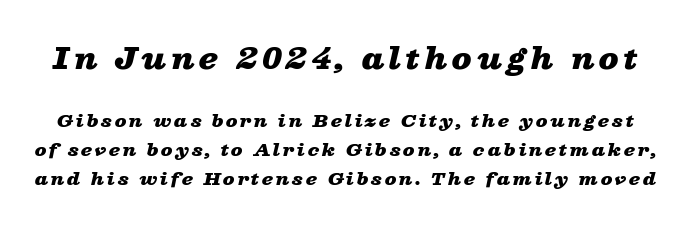
The image shows 29 px heavy, wide type, italic (leaning right); set line spacing 1.71x, not underlined; the first (top) block is 1.71x larger; low stroke contrast and a medium x-height.
